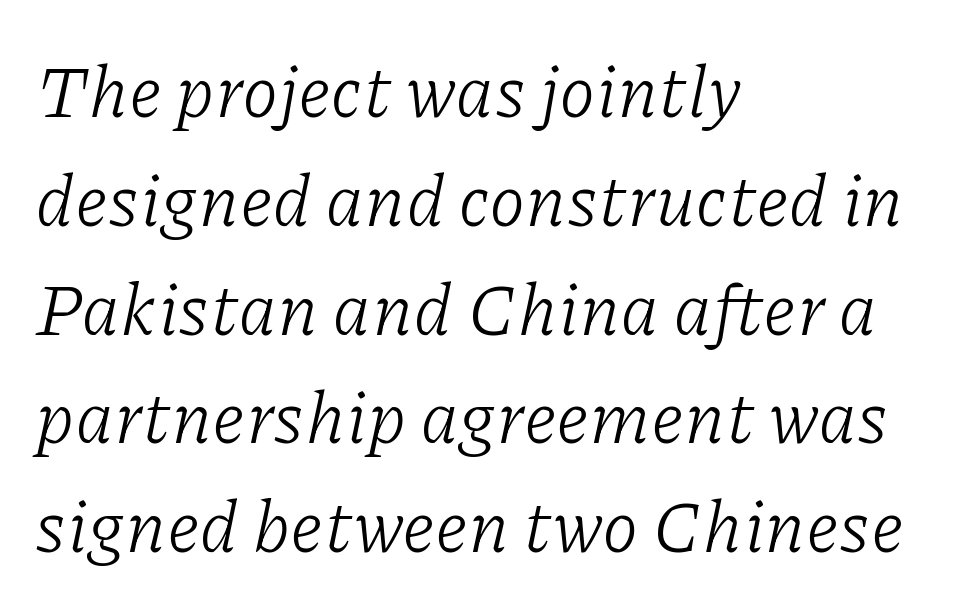
Q: Is the text bold? A: No.
Q: Is the text italic (slanted)? A: Yes, it leans right by about 11 degrees.
Q: Is the typeface a serif or a sans-serif typeface? A: Serif.
Q: Is the text underlined? A: No.
Q: How is the paragraph aligned? A: Left-aligned.
Q: Is the spacing between letters normal or unusually wide? A: Normal.
Q: Is the spacing between lines tight, normal or loose? A: Normal.
Q: Width (condensed, normal, or wide)? A: Normal.
Q: Stroke contrast? A: Low.
Q: x-height? A: Medium.
Q: Monospaced? A: No.
